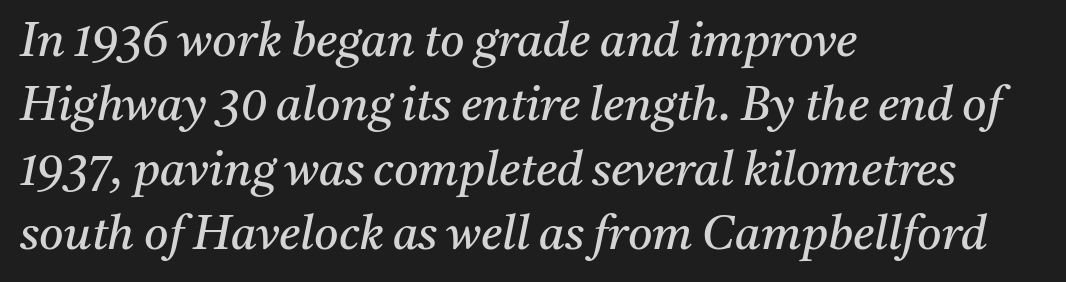
The image shows 47 px regular-weight serif type, italic (leaning right); set left-aligned, normal line spacing (1.37x), normal letter spacing, not underlined; medium stroke contrast and a medium x-height.
